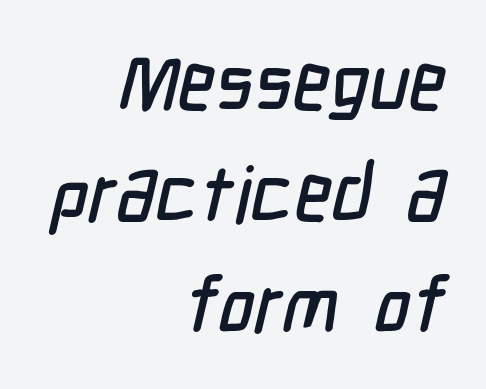
{"serif": "no", "width": "condensed", "stroke_contrast": "low", "x_height": "medium", "monospaced": "no", "underline": "no", "align": "right", "line_spacing": "normal", "line_spacing_ratio": 1.42, "letter_spacing": "normal", "letter_spacing_em": 0.0, "glyph_px": 78}
